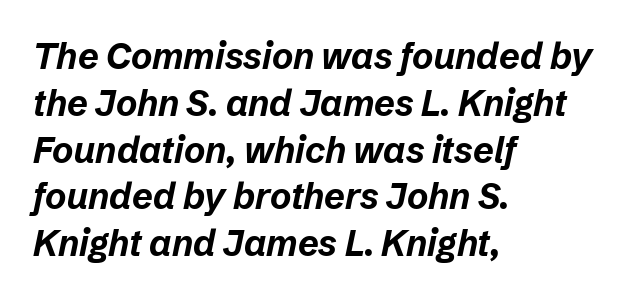
Lines of text with bare space underneath. The glyphs have the mass of a bold cut. Here the designer chose a conventional face with non-uniform glyph widths. If you measured baseline to baseline, you'd find a middling distance.
